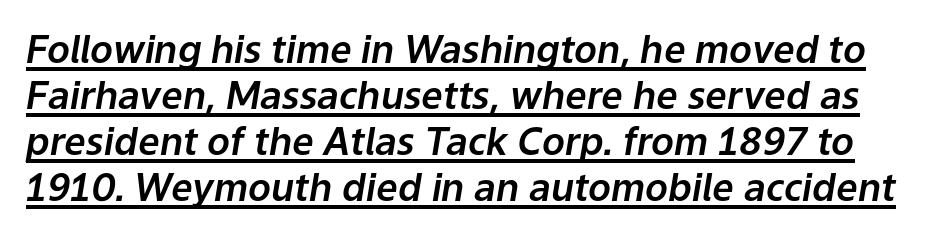
These lines are rendered in a variable-pitch font. The face used here has a pronounced slope to its letters. No extra tracking has been applied to these lines. The string is rendered with underlining switched on.
